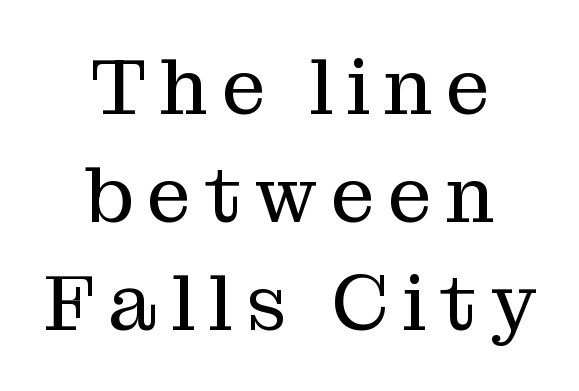
The image shows 79 px regular-weight serif type, upright; set centered, normal line spacing (1.37x), not underlined; medium stroke contrast and a medium x-height.
